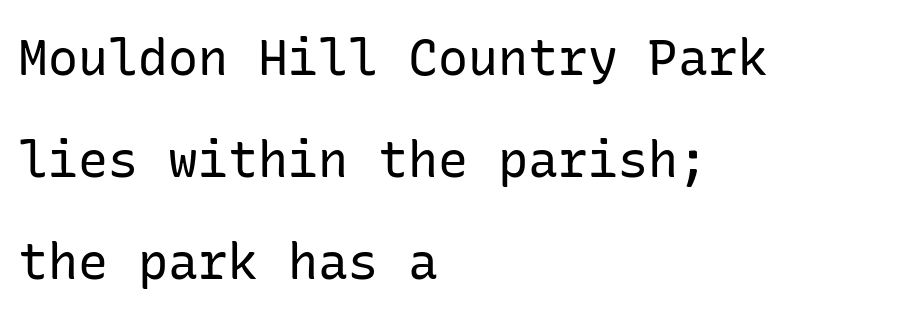
{"serif": "no", "italic": "no", "bold": "no", "weight": "regular", "width": "normal", "stroke_contrast": "low", "x_height": "medium", "underline": "no", "align": "left", "line_spacing": "loose", "line_spacing_ratio": 2.04, "letter_spacing": "normal", "letter_spacing_em": 0.0, "glyph_px": 50}
